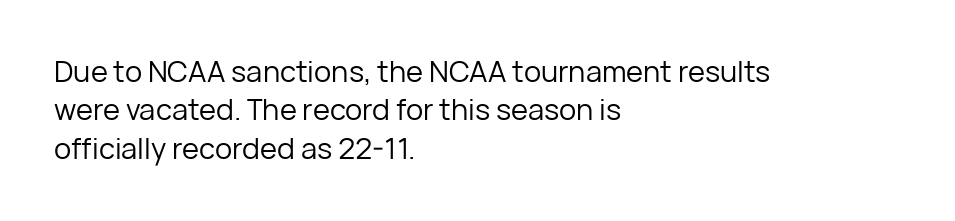
{"serif": "no", "italic": "no", "bold": "no", "weight": "regular", "width": "normal", "stroke_contrast": "low", "x_height": "medium", "monospaced": "no", "underline": "no", "align": "left", "line_spacing": "normal", "line_spacing_ratio": 1.32, "letter_spacing": "normal", "letter_spacing_em": 0.0, "glyph_px": 29}
